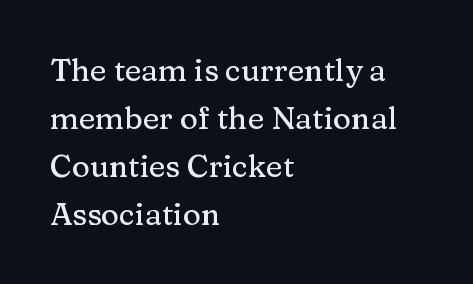
The image shows 31 px serif type, upright; set left-aligned, normal line spacing (1.55x), normal letter spacing, not underlined; medium stroke contrast and a medium x-height.
